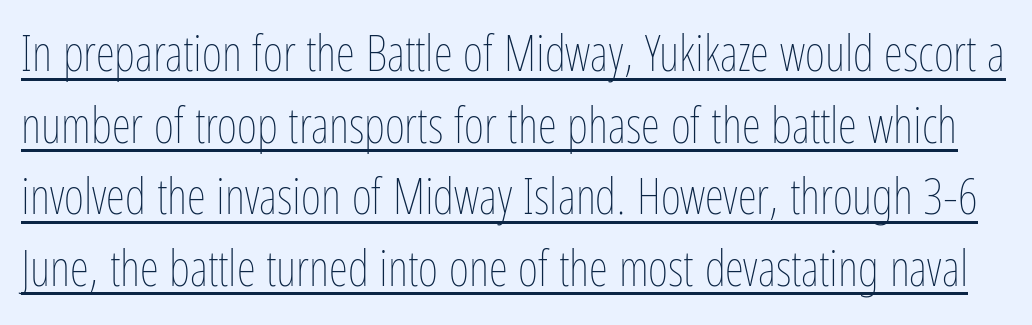
Short note: letters normally spaced. Each letter keeps its own natural width here, so spacing adapts to shape. This reads as an unemphasized weight, regular at the heaviest. When letters stand straight like this, we call the style roman or upright. The lines sit at an ordinary, default distance from one another.
